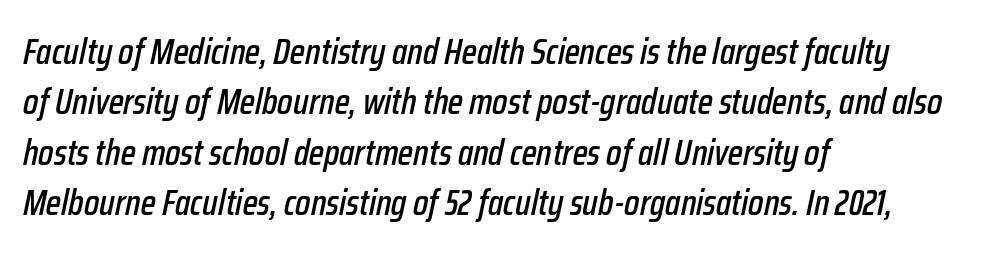
A typesetter would call this zero additional tracking. Type without underlining. The compositor pushed each line to the left boundary. The block of text has a typical density, with ordinary space between rows. Spacing verdict: proportional, widths tailored to each character. Quick note: italic.
